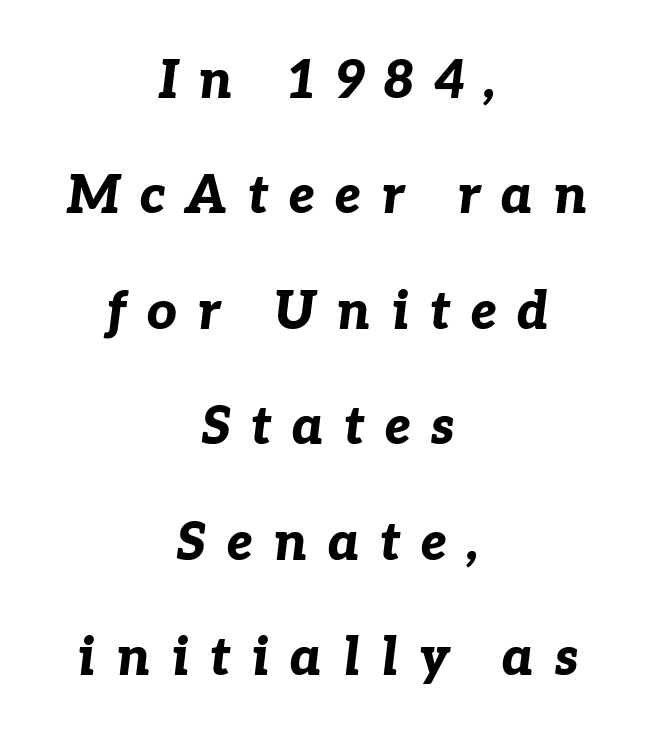
{"italic": "yes", "lean": "right", "slant_degrees": 7, "bold": "yes", "weight": "bold", "width": "normal", "stroke_contrast": "low", "x_height": "medium", "monospaced": "no", "underline": "no", "align": "center", "line_spacing": "loose", "line_spacing_ratio": 2.22, "letter_spacing": "wide", "letter_spacing_em": 0.39, "glyph_px": 52}
